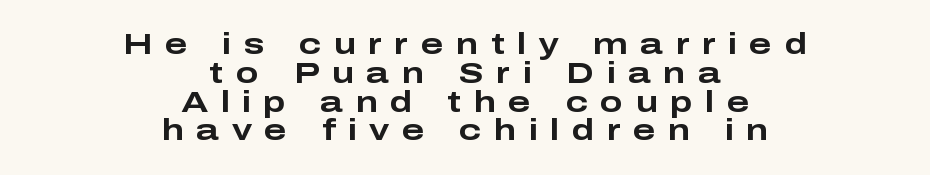
Leftover space on each line is divided equally before and after the words. A bare baseline throughout the passage. Do the characters align in a grid? No, the font is proportional. What kind of face is this? One without serifs — a sans. Heavy-handed strokes throughout: this text is bold. Each new line begins almost immediately beneath the previous one.
